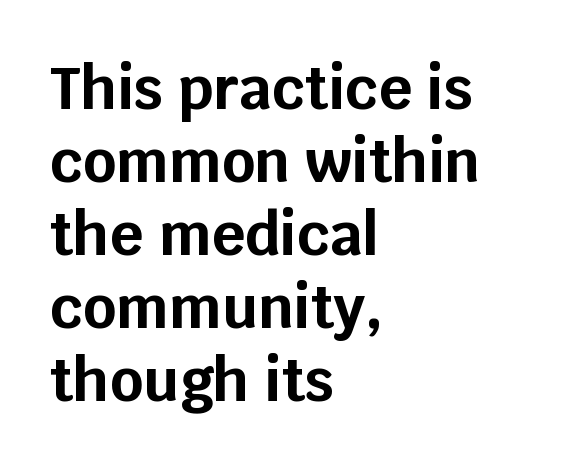
{"serif": "no", "italic": "no", "bold": "yes", "weight": "bold", "width": "normal", "stroke_contrast": "low", "x_height": "large", "monospaced": "no", "underline": "no", "align": "left", "line_spacing": "normal", "line_spacing_ratio": 1.26, "letter_spacing": "normal", "letter_spacing_em": 0.0, "glyph_px": 58}
